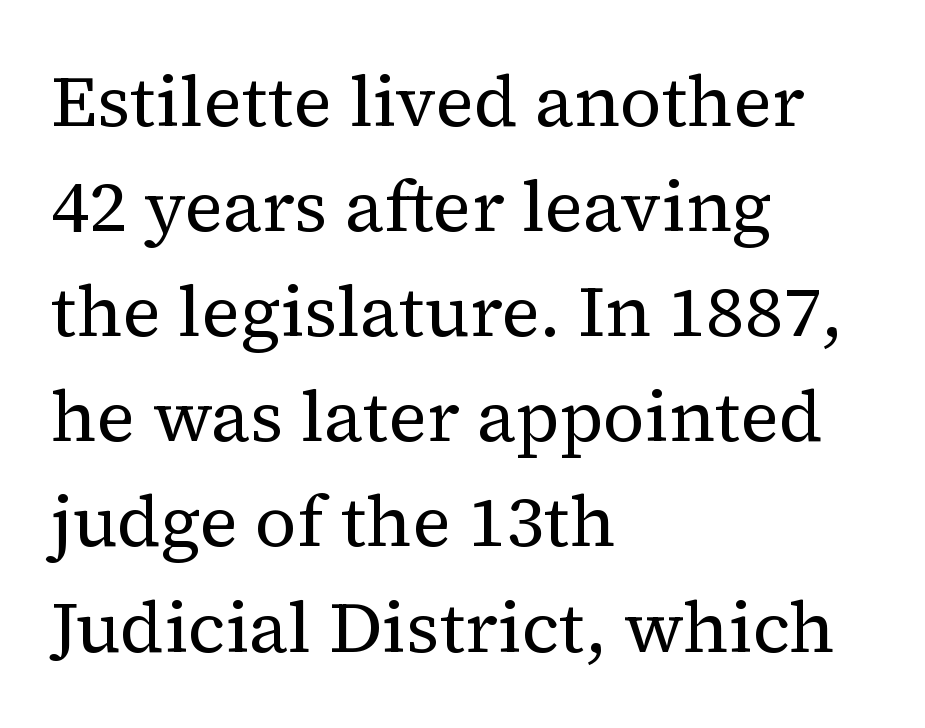
Students, note that the glyphs here touch the page at normal intervals. No chunkiness to these letters — they're not bold. You can tell it's not italic because the verticals are truly vertical. The lines are quadded left.
